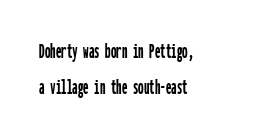
The image shows 22 px text type, upright; set left-aligned, normal line spacing (1.63x), normal letter spacing, not underlined.
